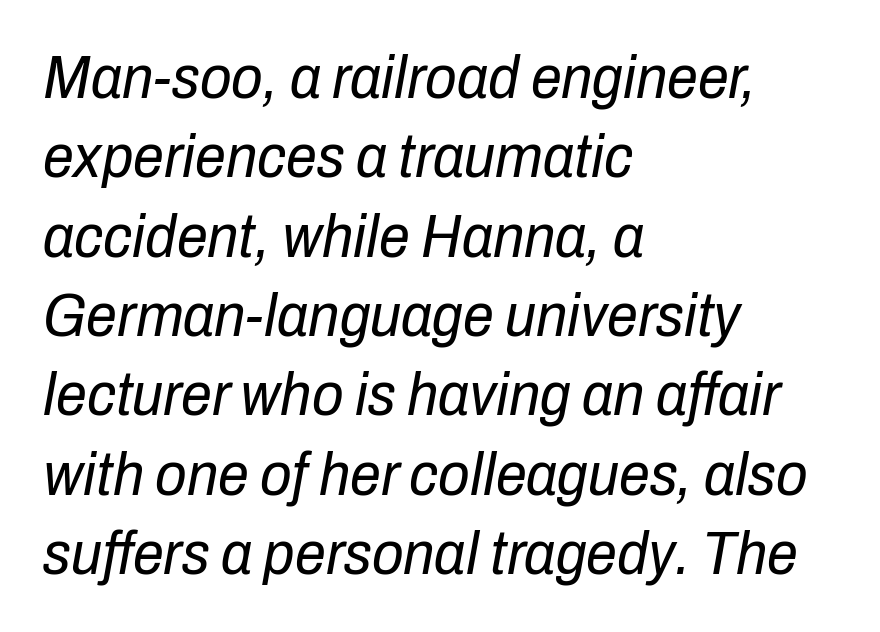
{"italic": "yes", "lean": "right", "slant_degrees": 10, "bold": "no", "weight": "regular", "width": "condensed", "stroke_contrast": "low", "x_height": "medium", "monospaced": "no", "underline": "no", "align": "left", "line_spacing": "normal", "line_spacing_ratio": 1.28, "letter_spacing": "normal", "letter_spacing_em": 0.0, "glyph_px": 62}
